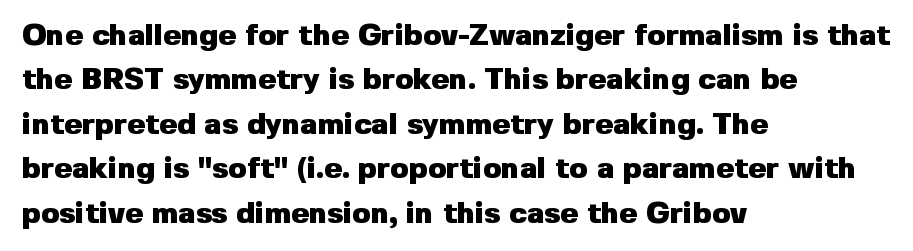
Q: Is the text bold? A: Yes.
Q: Is the text italic (slanted)? A: No, it is upright.
Q: Is the typeface a serif or a sans-serif typeface? A: Sans-serif.
Q: Is the text underlined? A: No.
Q: How is the paragraph aligned? A: Left-aligned.
Q: Is the spacing between letters normal or unusually wide? A: Normal.
Q: Is the spacing between lines tight, normal or loose? A: Normal.
Q: Width (condensed, normal, or wide)? A: Normal.
Q: Stroke contrast? A: Low.
Q: x-height? A: Medium.
Q: Monospaced? A: No.
